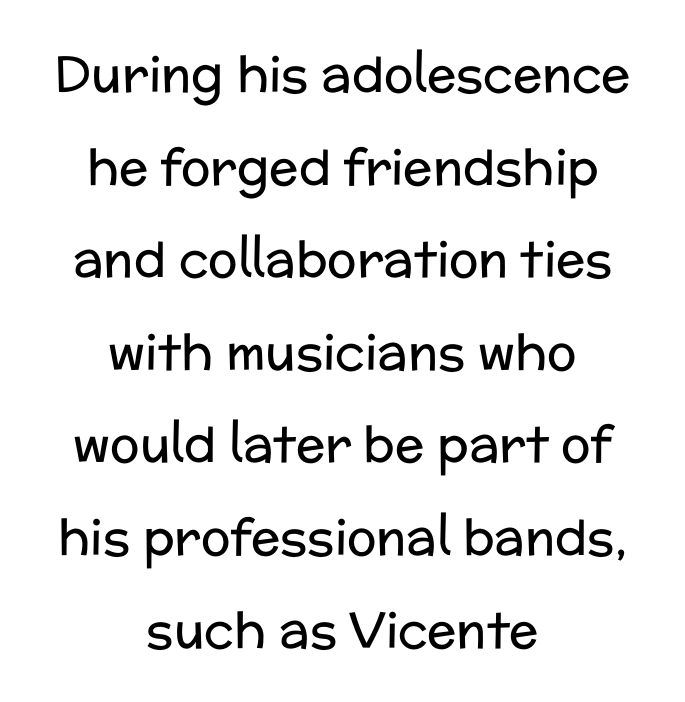
Q: Is the text bold? A: No.
Q: Is the text italic (slanted)? A: No, it is upright.
Q: Is the typeface a serif or a sans-serif typeface? A: Sans-serif.
Q: Is the text underlined? A: No.
Q: How is the paragraph aligned? A: Centered.
Q: Is the spacing between letters normal or unusually wide? A: Normal.
Q: Width (condensed, normal, or wide)? A: Normal.
Q: Stroke contrast? A: Low.
Q: x-height? A: Medium.
Q: Monospaced? A: No.
